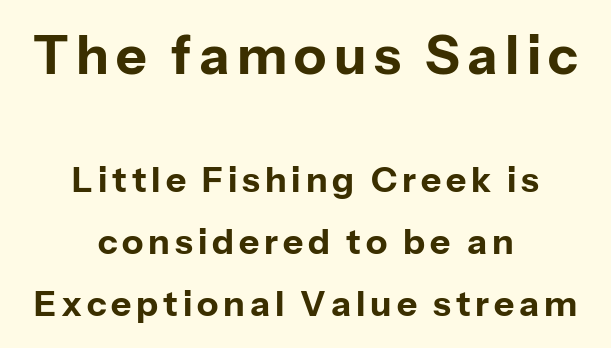
Q: Is the text bold? A: Yes.
Q: Is the text italic (slanted)? A: No, it is upright.
Q: Is the typeface a serif or a sans-serif typeface? A: Sans-serif.
Q: Is the text underlined? A: No.
Q: How is the paragraph aligned? A: Centered.
Q: Which block of text is set in a larger size, the first (top) or the second (bottom)? A: The first (top) one.
Q: Width (condensed, normal, or wide)? A: Normal.
Q: Stroke contrast? A: Low.
Q: x-height? A: Medium.
Q: Monospaced? A: No.
